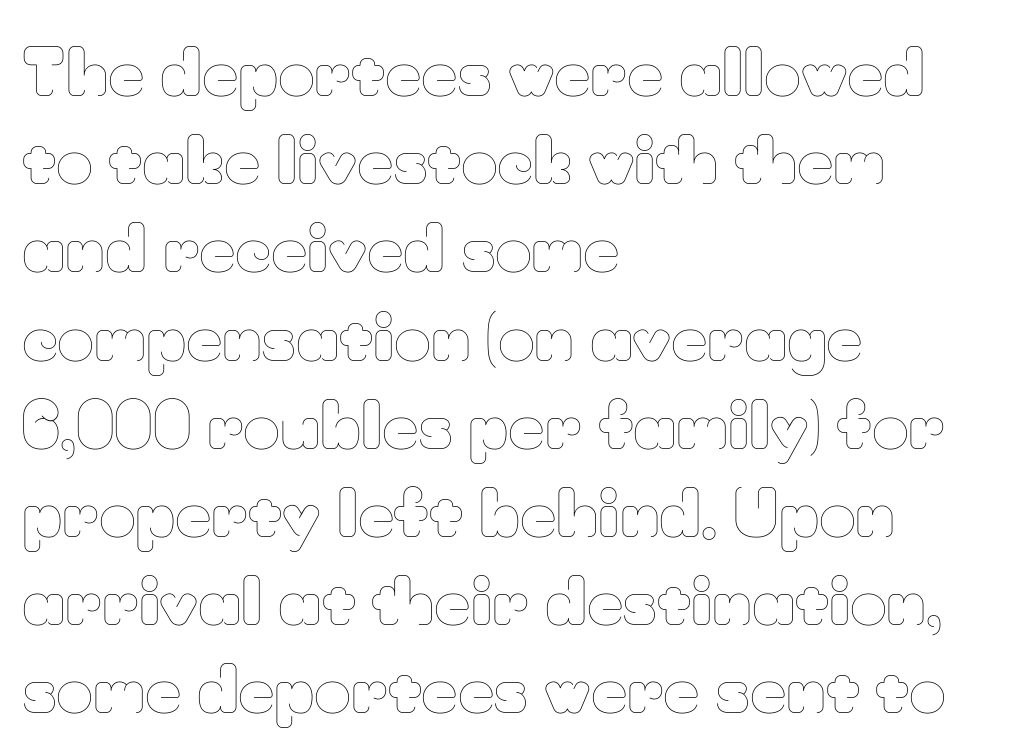
The image shows 63 px thin type, upright; set left-aligned, normal line spacing (1.4x), normal letter spacing, not underlined; low stroke contrast and a small x-height.
